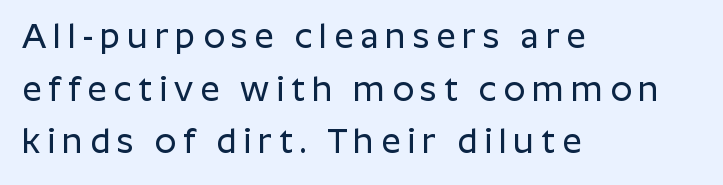
Horizontal alignment here is leftward, the default for most running prose. Letterform terminals end flat and unadorned throughout the passage. Loose tracking; the words dissolve into strings of separated letters. Regular leading. A bare baseline throughout the passage. These lines are rendered in a variable-pitch font.
